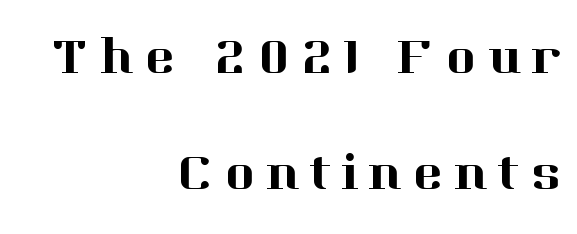
{"serif": "yes", "italic": "no", "width": "normal", "stroke_contrast": "high", "x_height": "medium", "monospaced": "no", "underline": "no", "align": "right", "line_spacing": "loose", "line_spacing_ratio": 2.27, "letter_spacing": "wide", "letter_spacing_em": 0.23, "glyph_px": 51}
